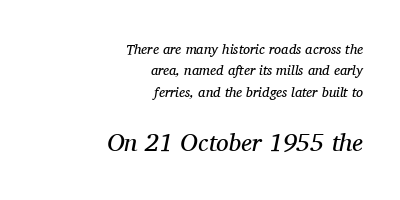
The image shows 25 px text type, italic (leaning right); set right-aligned, normal line spacing (1.53x), normal letter spacing, not underlined; the second (bottom) block is 1.79x larger.
